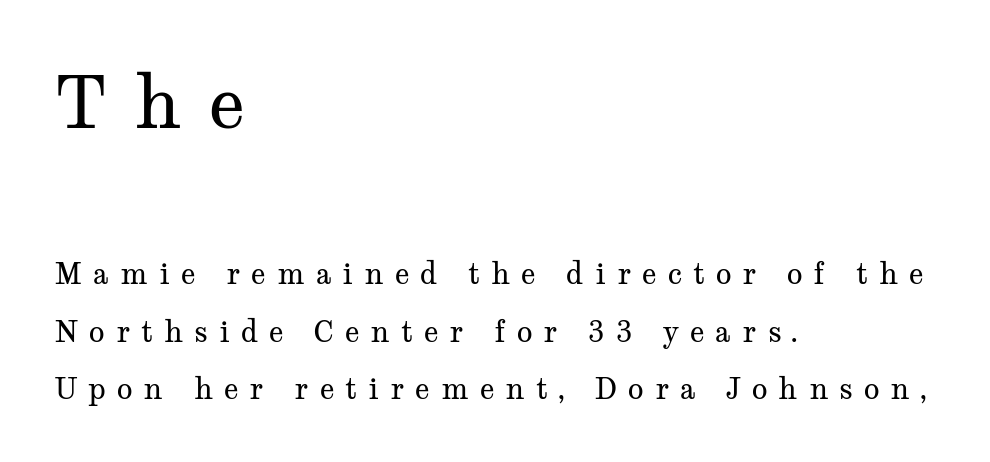
Q: Is the text bold? A: No.
Q: Is the text italic (slanted)? A: No, it is upright.
Q: Is the typeface a serif or a sans-serif typeface? A: Serif.
Q: Is the text underlined? A: No.
Q: How is the paragraph aligned? A: Left-aligned.
Q: Is the spacing between letters normal or unusually wide? A: Unusually wide.
Q: Is the spacing between lines tight, normal or loose? A: Loose.
Q: Which block of text is set in a larger size, the first (top) or the second (bottom)? A: The first (top) one.
Q: Width (condensed, normal, or wide)? A: Wide.
Q: Stroke contrast? A: Medium.
Q: x-height? A: Medium.
Q: Monospaced? A: No.
